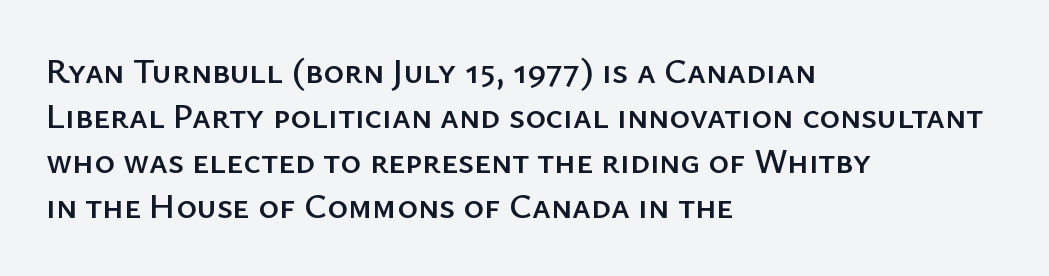
The image shows 35 px sans-serif type, upright; set left-aligned, normal line spacing (1.29x), normal letter spacing, not underlined; low stroke contrast and a medium x-height.
